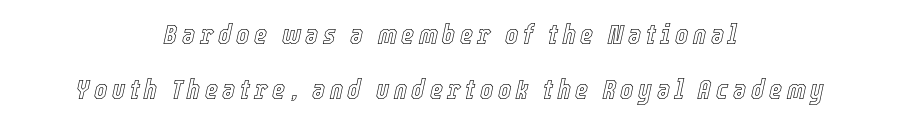
{"italic": "yes", "lean": "right", "slant_degrees": 12, "width": "condensed", "x_height": "medium", "monospaced": "no", "underline": "no", "align": "center", "line_spacing": "loose", "line_spacing_ratio": 1.97, "glyph_px": 28}
